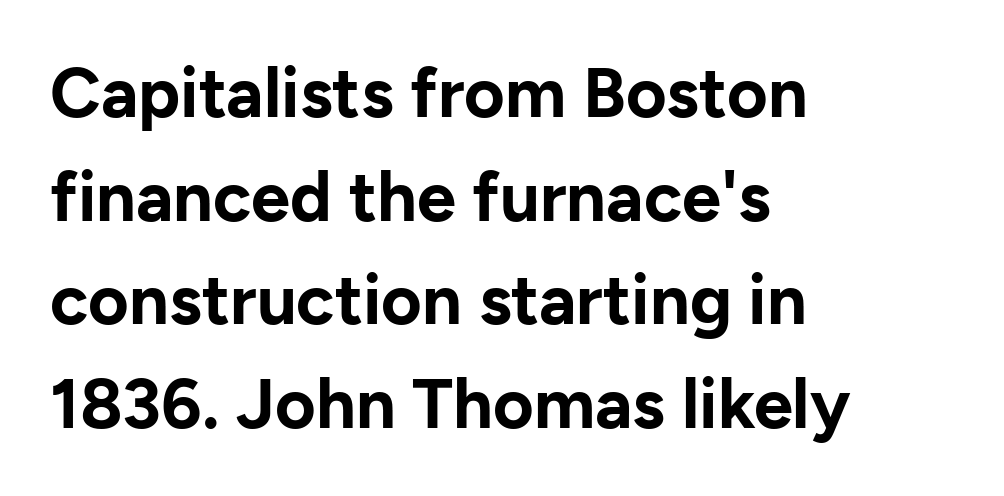
Descenders hang freely into open space. Each word holds together tightly as a unit, with standard inter-letter gaps. This sample uses a sans-serif face. Spacing verdict: proportional, widths tailored to each character.
